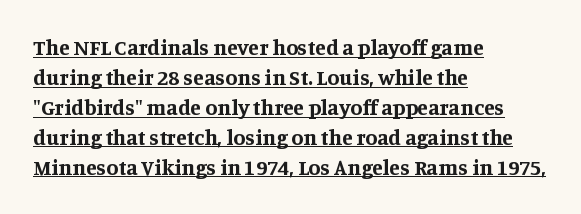
The image shows 22 px bold type, upright; set left-aligned, normal line spacing (1.36x), normal letter spacing, underlined.
